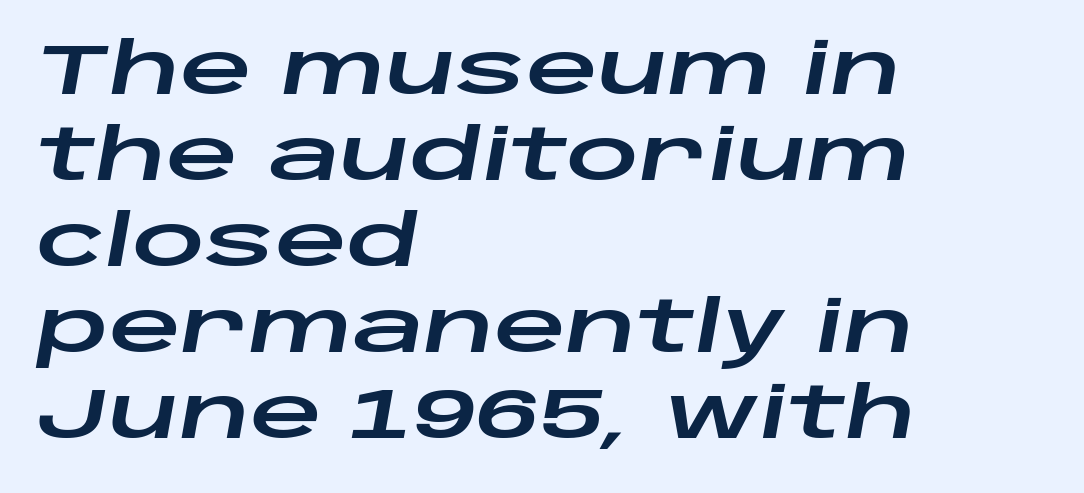
Q: Is the text italic (slanted)? A: Yes, it leans right by about 10 degrees.
Q: Is the text underlined? A: No.
Q: How is the paragraph aligned? A: Left-aligned.
Q: Is the spacing between letters normal or unusually wide? A: Normal.
Q: Width (condensed, normal, or wide)? A: Wide.
Q: Stroke contrast? A: Low.
Q: x-height? A: Large.
Q: Monospaced? A: No.
